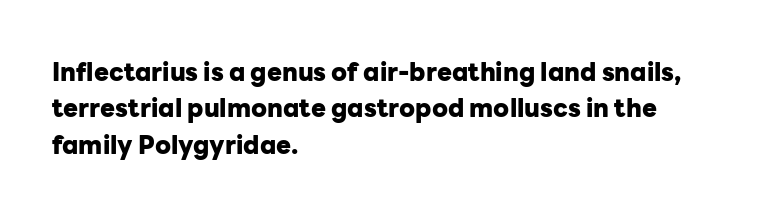
{"italic": "no", "bold": "yes", "underline": "no", "align": "left", "line_spacing": "normal", "line_spacing_ratio": 1.46, "letter_spacing": "normal", "letter_spacing_em": 0.0, "glyph_px": 25}
